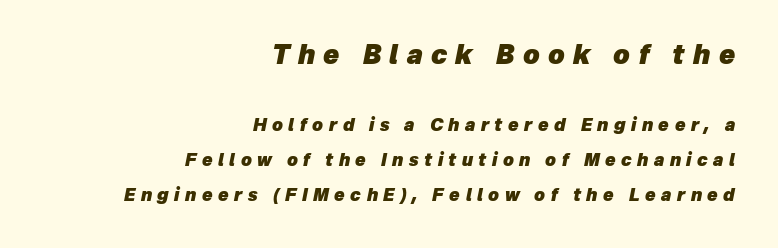
Q: Is the text bold? A: Yes.
Q: Is the text italic (slanted)? A: Yes, it leans right by about 12 degrees.
Q: Is the text underlined? A: No.
Q: How is the paragraph aligned? A: Right-aligned.
Q: Is the spacing between letters normal or unusually wide? A: Unusually wide.
Q: Is the spacing between lines tight, normal or loose? A: Loose.
Q: Which block of text is set in a larger size, the first (top) or the second (bottom)? A: The first (top) one.
